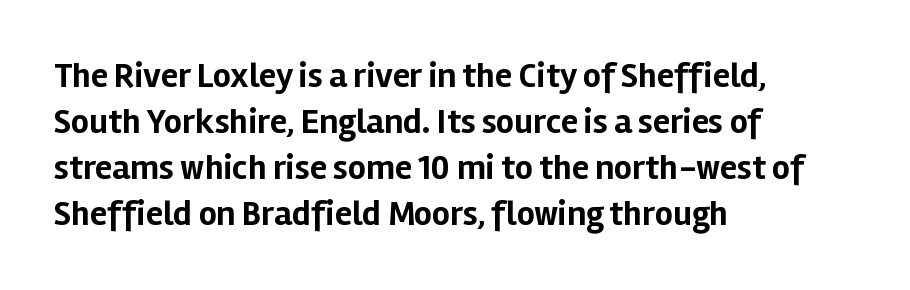
{"serif": "no", "italic": "no", "bold": "yes", "weight": "bold", "width": "normal", "stroke_contrast": "low", "x_height": "medium", "monospaced": "no", "underline": "no", "align": "left", "line_spacing": "normal", "line_spacing_ratio": 1.31, "letter_spacing": "normal", "letter_spacing_em": 0.0, "glyph_px": 35}
